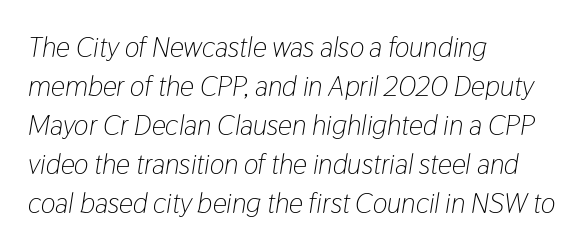
{"italic": "yes", "lean": "right", "slant_degrees": 9, "bold": "no", "weight": "light", "width": "condensed", "stroke_contrast": "low", "x_height": "medium", "monospaced": "no", "underline": "no", "align": "left", "line_spacing": "normal", "line_spacing_ratio": 1.39, "letter_spacing": "normal", "letter_spacing_em": 0.0, "glyph_px": 28}
